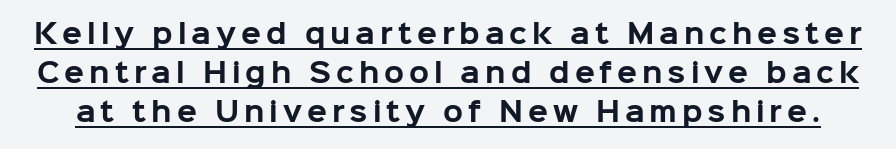
Q: Is the text bold? A: Yes.
Q: Is the text italic (slanted)? A: No, it is upright.
Q: Is the text underlined? A: Yes.
Q: Is the spacing between lines tight, normal or loose? A: Normal.
